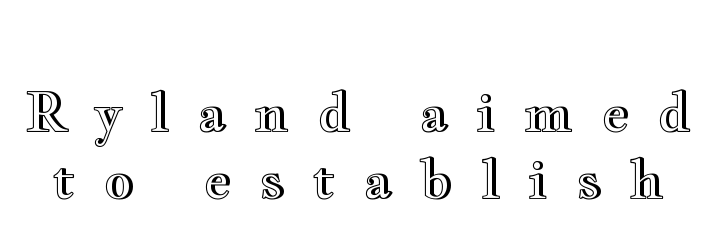
Q: Is the text italic (slanted)? A: No, it is upright.
Q: Is the text underlined? A: No.
Q: Is the spacing between letters normal or unusually wide? A: Unusually wide.
Q: Is the spacing between lines tight, normal or loose? A: Normal.
Q: Width (condensed, normal, or wide)? A: Wide.
Q: x-height? A: Small.
Q: Monospaced? A: No.
